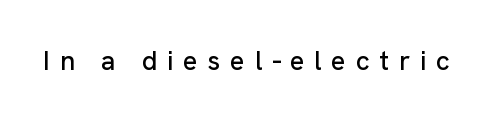
The image shows 27 px text type, upright; set unusually wide letter spacing (+0.36 em), not underlined.
